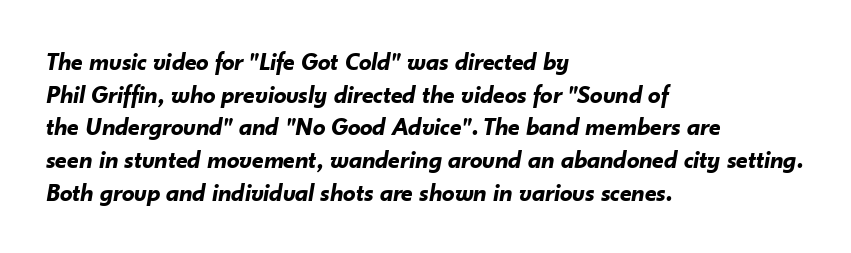
Q: Is the text bold? A: Yes.
Q: Is the text italic (slanted)? A: Yes, it leans right by about 10 degrees.
Q: Is the text underlined? A: No.
Q: How is the paragraph aligned? A: Left-aligned.
Q: Is the spacing between letters normal or unusually wide? A: Normal.
Q: Is the spacing between lines tight, normal or loose? A: Normal.
